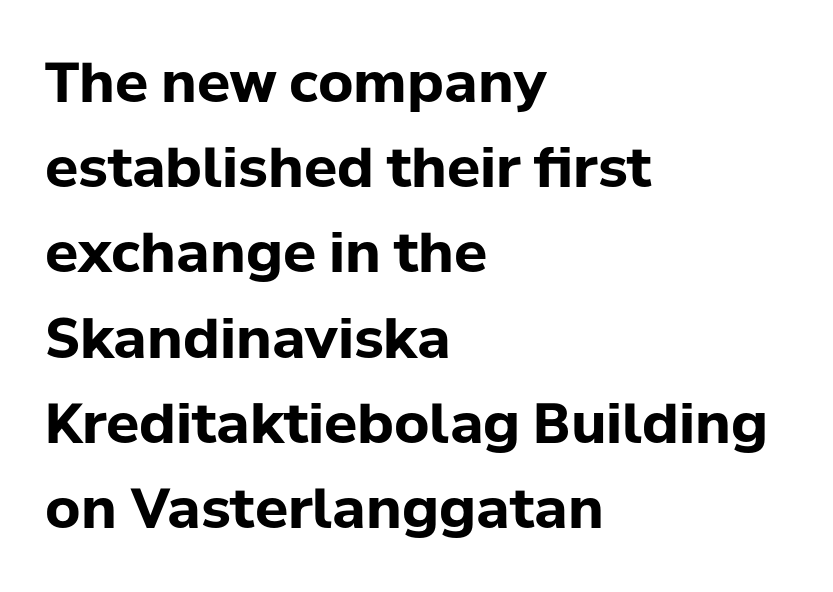
Q: Is the text bold? A: Yes.
Q: Is the text italic (slanted)? A: No, it is upright.
Q: Is the typeface a serif or a sans-serif typeface? A: Sans-serif.
Q: Is the text underlined? A: No.
Q: How is the paragraph aligned? A: Left-aligned.
Q: Is the spacing between letters normal or unusually wide? A: Normal.
Q: Is the spacing between lines tight, normal or loose? A: Normal.
Q: Width (condensed, normal, or wide)? A: Normal.
Q: Stroke contrast? A: Low.
Q: x-height? A: Medium.
Q: Monospaced? A: No.
